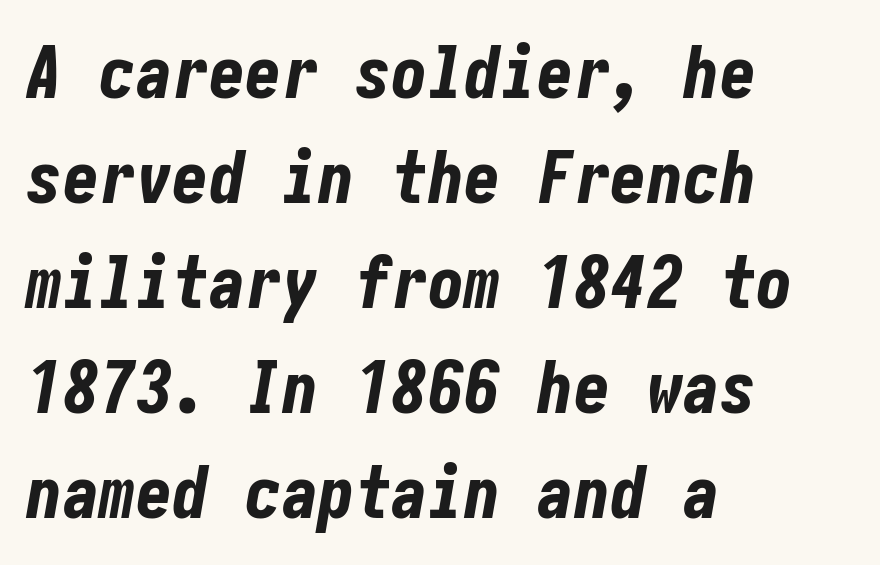
Q: Is the text bold? A: Yes.
Q: Is the text italic (slanted)? A: Yes, it leans right by about 10 degrees.
Q: Is the text underlined? A: No.
Q: How is the paragraph aligned? A: Left-aligned.
Q: Is the spacing between letters normal or unusually wide? A: Normal.
Q: Is the spacing between lines tight, normal or loose? A: Normal.
Q: Width (condensed, normal, or wide)? A: Condensed.
Q: Stroke contrast? A: Low.
Q: x-height? A: Medium.
